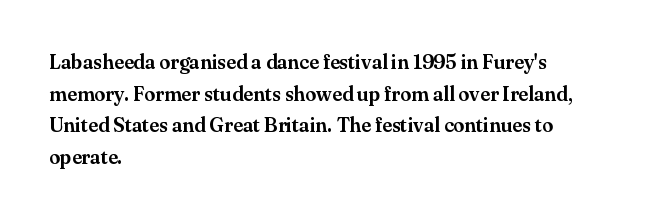
{"italic": "no", "underline": "no", "align": "left", "line_spacing": "normal", "line_spacing_ratio": 1.58, "letter_spacing": "normal", "letter_spacing_em": 0.0, "glyph_px": 20}
